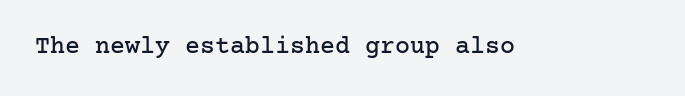
{"italic": "no", "underline": "no", "letter_spacing": "normal", "letter_spacing_em": 0.0, "glyph_px": 25}
